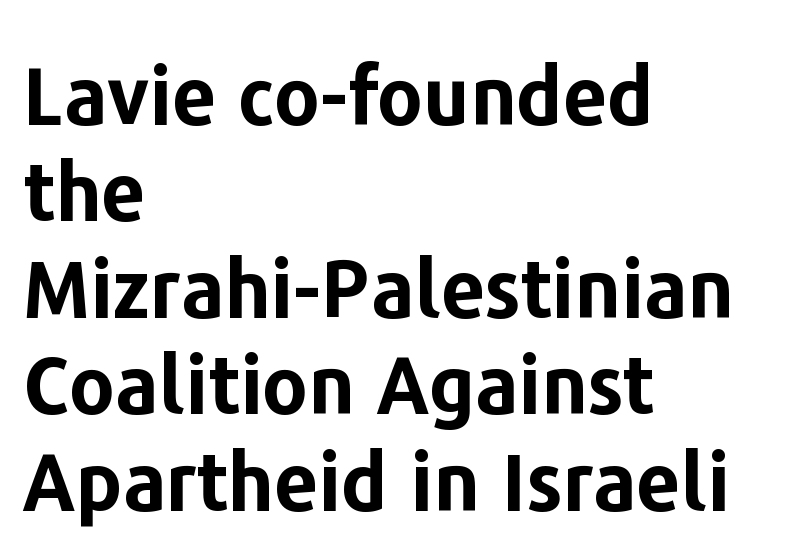
{"serif": "no", "italic": "no", "bold": "yes", "weight": "bold", "width": "normal", "stroke_contrast": "low", "x_height": "medium", "monospaced": "no", "underline": "no", "align": "left", "line_spacing_ratio": 1.22, "letter_spacing": "normal", "letter_spacing_em": 0.0, "glyph_px": 79}
